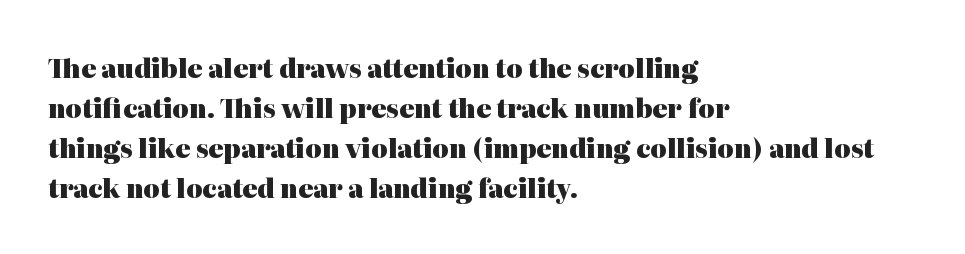
{"italic": "no", "bold": "yes", "underline": "no", "align": "left", "line_spacing": "normal", "line_spacing_ratio": 1.6, "letter_spacing": "normal", "letter_spacing_em": 0.0, "glyph_px": 25}
